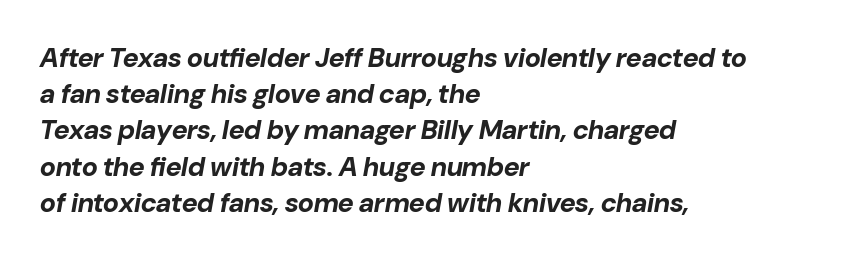
{"italic": "yes", "lean": "right", "slant_degrees": 10, "bold": "yes", "underline": "no", "align": "left", "line_spacing": "normal", "line_spacing_ratio": 1.34, "letter_spacing": "normal", "letter_spacing_em": 0.0, "glyph_px": 27}
